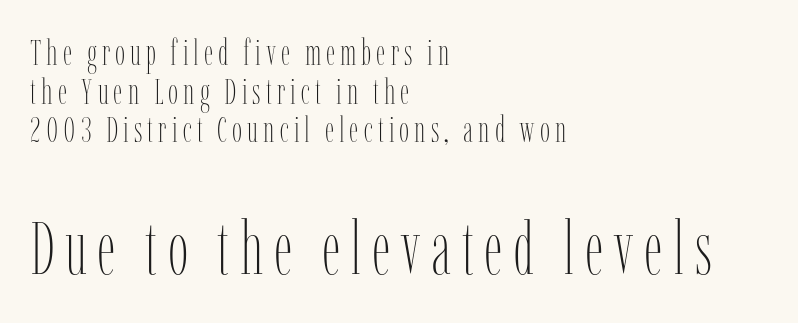
Tall strokes in this sample are plumb rather than angled. The passage shown is not bold in any degree. Regarding leading, the lines here are crowded together. Teacher's note: observe the even left margin — that is flush-left alignment. Just letters on the line, the space beneath them empty.
